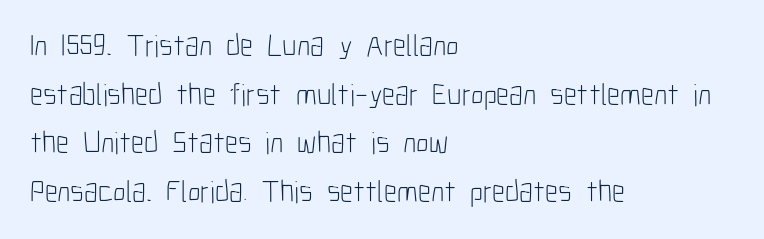
This sample uses an upright cut, with every glyph sitting square on the baseline. A bare baseline throughout the passage. Tracking here is standard; glyphs follow each other at the usual distance. The characters display no serif detailing; their extremities are plain. Note the varied advance widths — an 'i' is clearly narrower than an 'm'.
